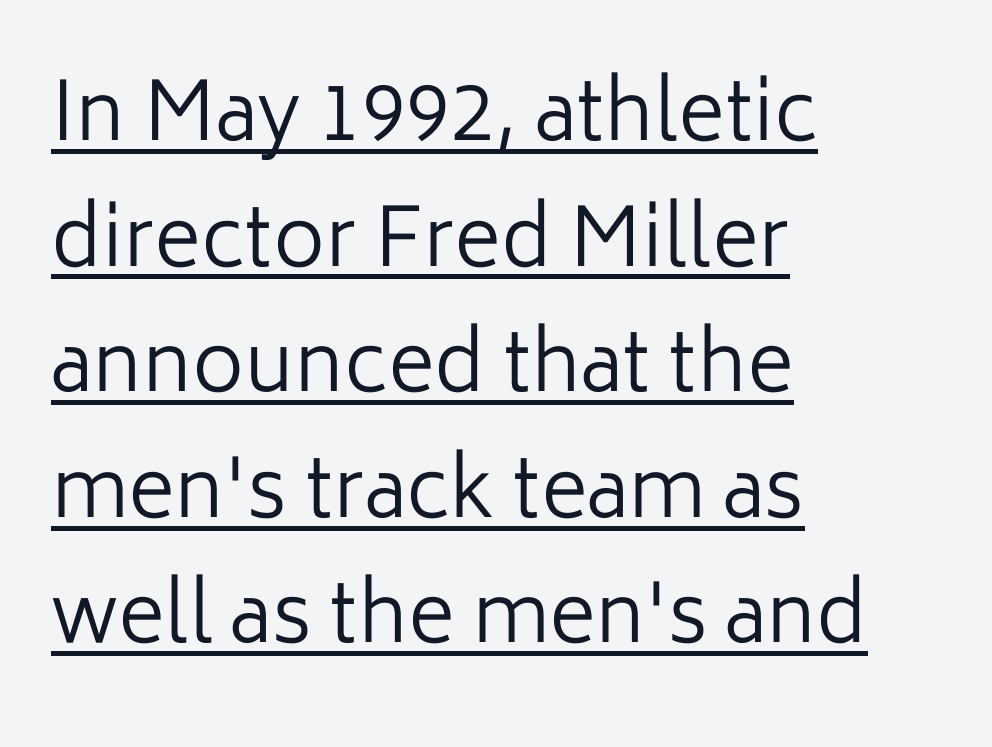
{"serif": "no", "italic": "no", "bold": "no", "weight": "regular", "width": "normal", "stroke_contrast": "low", "x_height": "medium", "monospaced": "no", "underline": "yes", "align": "left", "line_spacing": "normal", "line_spacing_ratio": 1.57, "letter_spacing": "normal", "letter_spacing_em": 0.0, "glyph_px": 80}
